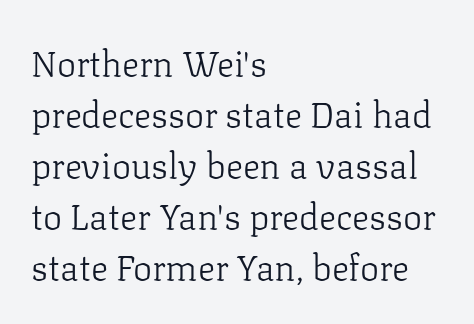
Look at the tracking — it's just the regular setting, nothing added. Students, observe: this is what conventionally led text looks like. Every character sits straight up, as roman type does. A light-to-regular cut is what we see here. Serif or sans? Serif — the stroke terminals have little feet. The paragraph has a hard left edge and a soft right edge.
